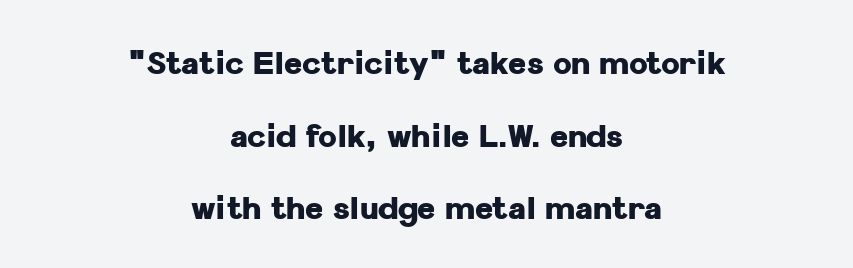
Q: Is the text bold? A: Yes.
Q: Is the text italic (slanted)? A: No, it is upright.
Q: Is the typeface a serif or a sans-serif typeface? A: Sans-serif.
Q: Is the text underlined? A: No.
Q: How is the paragraph aligned? A: Centered.
Q: Is the spacing between letters normal or unusually wide? A: Normal.
Q: Is the spacing between lines tight, normal or loose? A: Loose.
Q: Width (condensed, normal, or wide)? A: Normal.
Q: Stroke contrast? A: Low.
Q: x-height? A: Medium.
Q: Monospaced? A: No.
